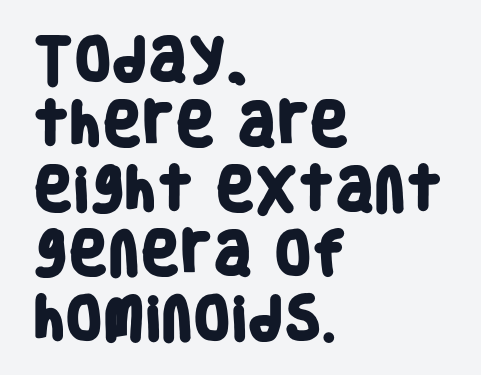
Q: Is the text bold? A: Yes.
Q: Is the typeface a serif or a sans-serif typeface? A: Sans-serif.
Q: Is the text underlined? A: No.
Q: How is the paragraph aligned? A: Left-aligned.
Q: Is the spacing between letters normal or unusually wide? A: Normal.
Q: Is the spacing between lines tight, normal or loose? A: Normal.
Q: Width (condensed, normal, or wide)? A: Condensed.
Q: Stroke contrast? A: Low.
Q: x-height? A: Large.
Q: Monospaced? A: No.
